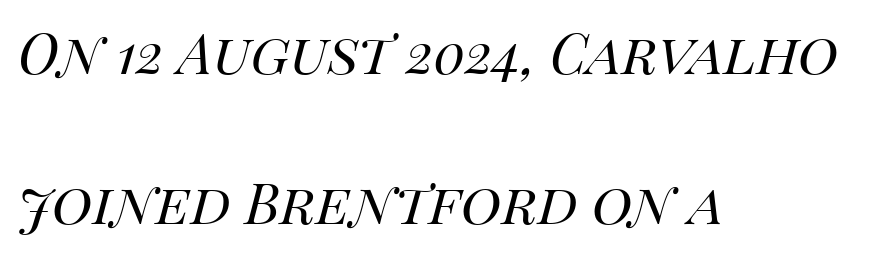
Q: Is the text bold? A: No.
Q: Is the text italic (slanted)? A: Yes, it leans right by about 14 degrees.
Q: Is the text underlined? A: No.
Q: How is the paragraph aligned? A: Left-aligned.
Q: Is the spacing between letters normal or unusually wide? A: Normal.
Q: Is the spacing between lines tight, normal or loose? A: Loose.
Q: Width (condensed, normal, or wide)? A: Normal.
Q: Stroke contrast? A: High.
Q: x-height? A: Large.
Q: Monospaced? A: No.
